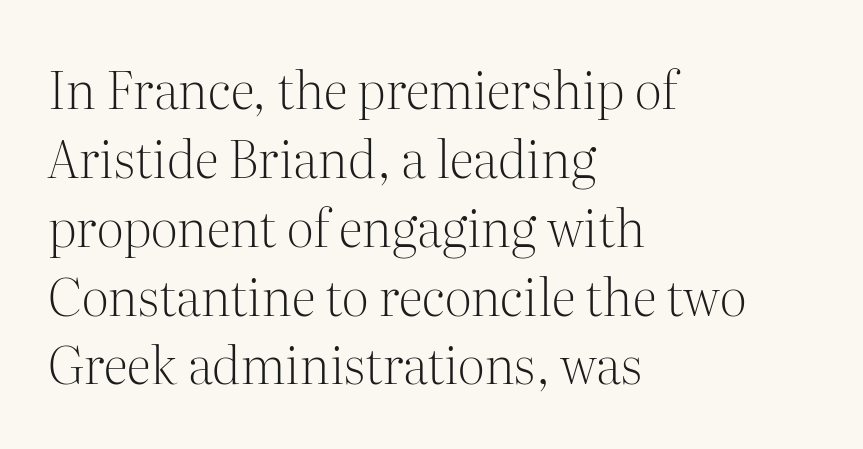
Note the varied advance widths — an 'i' is clearly narrower than an 'm'. The typeface has the unassuming heft of standard copy or less. A serif font was chosen for this passage. A student would call this left alignment; a typographer would say flush left, rag right.
